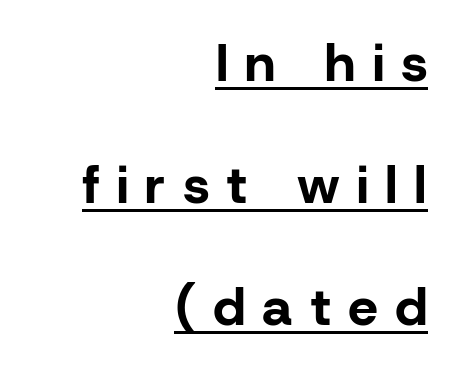
Q: Is the text bold? A: Yes.
Q: Is the text italic (slanted)? A: No, it is upright.
Q: Is the typeface a serif or a sans-serif typeface? A: Sans-serif.
Q: Is the text underlined? A: Yes.
Q: How is the paragraph aligned? A: Right-aligned.
Q: Is the spacing between letters normal or unusually wide? A: Unusually wide.
Q: Is the spacing between lines tight, normal or loose? A: Loose.
Q: Width (condensed, normal, or wide)? A: Normal.
Q: Stroke contrast? A: Low.
Q: x-height? A: Medium.
Q: Monospaced? A: No.
